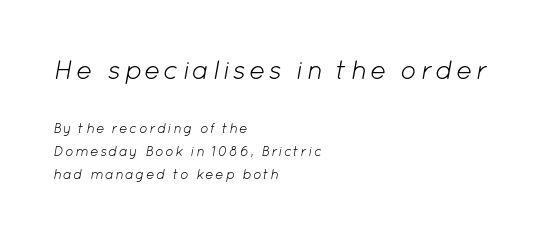
Left-aligned paragraph, ragged on the right. A bare baseline throughout the passage. Larger block? The one above; the one below is distinctly smaller. The characters are drawn with everyday or finer stroke widths. The passage shown stacks its lines at a standard gap. The letters are slanted; this is an italic face.
